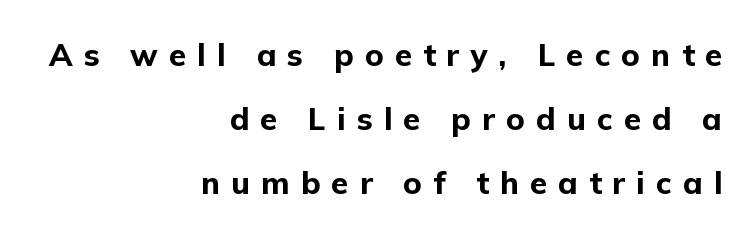
{"serif": "no", "italic": "no", "bold": "yes", "weight": "bold", "width": "normal", "stroke_contrast": "low", "x_height": "medium", "monospaced": "no", "underline": "no", "align": "right", "line_spacing": "loose", "line_spacing_ratio": 2.07, "letter_spacing": "wide", "letter_spacing_em": 0.36, "glyph_px": 31}
